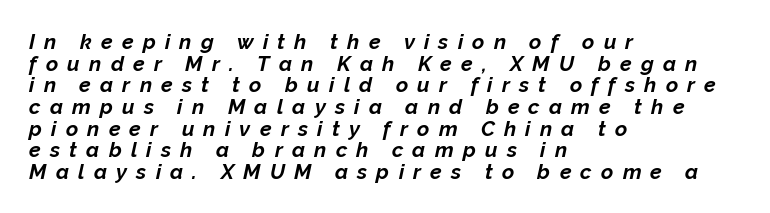
The image shows 21 px bold type, italic (leaning right); set left-aligned, tight line spacing (1.03x), unusually wide letter spacing (+0.44 em), not underlined.
